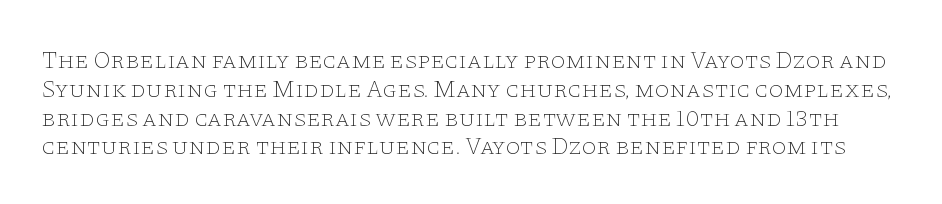
The image shows 24 px text type, upright; set line spacing 1.2x, normal letter spacing, not underlined.
